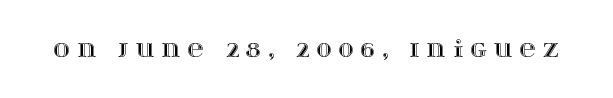
Q: Is the text italic (slanted)? A: No, it is upright.
Q: Is the text underlined? A: No.
Q: Is the spacing between letters normal or unusually wide? A: Unusually wide.
